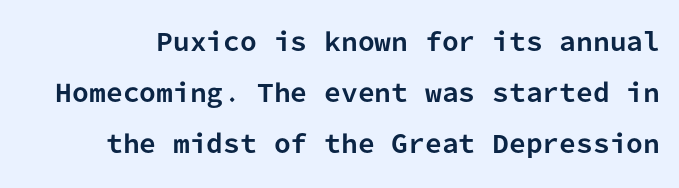
The image shows 24 px bold type, upright; set loose line spacing (2.12x), normal letter spacing, not underlined.
